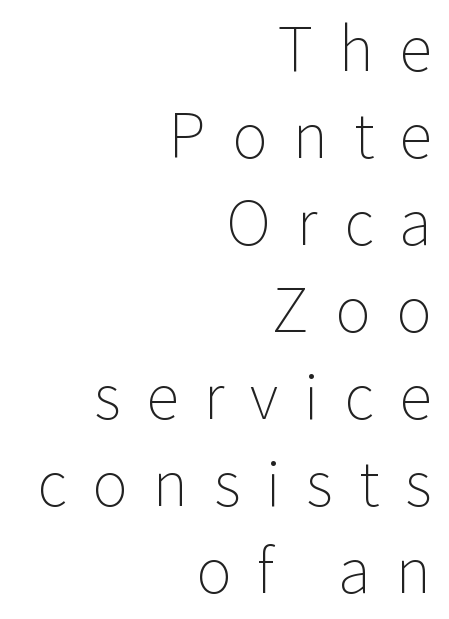
Check the space under the baseline: it is left empty. Spacing verdict: proportional, widths tailored to each character. Each word looks stretched out because of the extra space between its letters. The typeface has the unassuming heft of standard copy or less.
